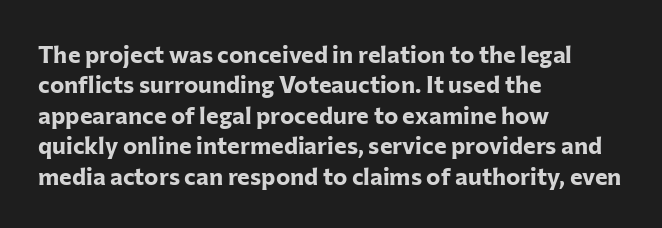
{"italic": "no", "bold": "yes", "underline": "no", "align": "left", "line_spacing": "normal", "line_spacing_ratio": 1.27, "letter_spacing": "normal", "letter_spacing_em": 0.0, "glyph_px": 24}
